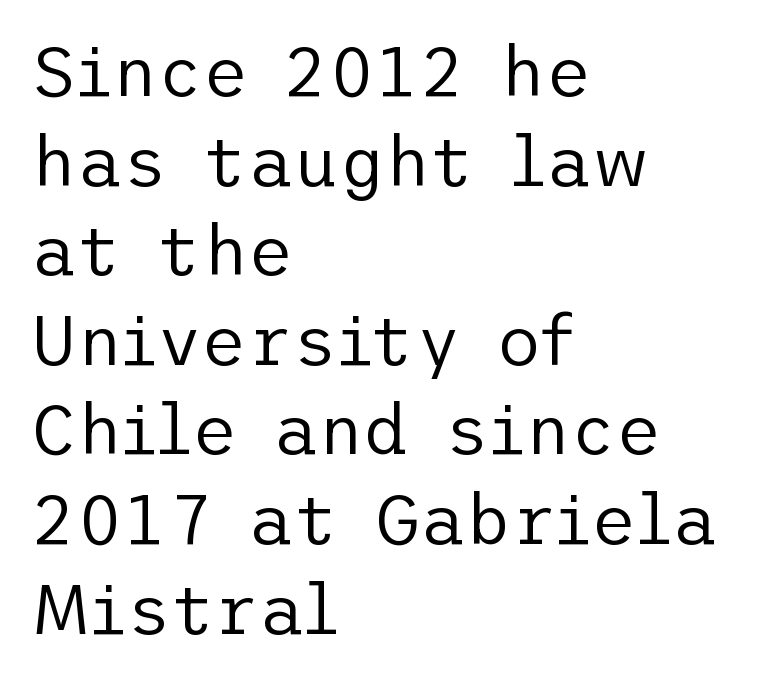
{"serif": "no", "italic": "no", "bold": "no", "weight": "regular", "width": "normal", "stroke_contrast": "low", "x_height": "medium", "underline": "no", "align": "left", "line_spacing": "normal", "line_spacing_ratio": 1.28, "letter_spacing": "normal", "letter_spacing_em": 0.0, "glyph_px": 70}
